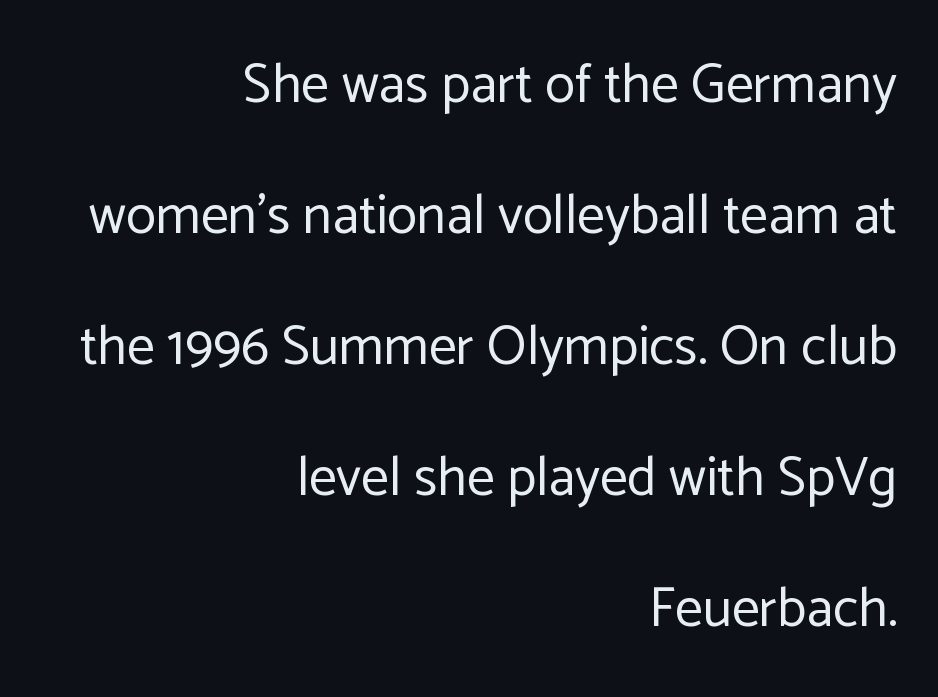
Q: Is the text bold? A: No.
Q: Is the text italic (slanted)? A: No, it is upright.
Q: Is the typeface a serif or a sans-serif typeface? A: Sans-serif.
Q: Is the text underlined? A: No.
Q: How is the paragraph aligned? A: Right-aligned.
Q: Is the spacing between letters normal or unusually wide? A: Normal.
Q: Is the spacing between lines tight, normal or loose? A: Loose.
Q: Width (condensed, normal, or wide)? A: Normal.
Q: Stroke contrast? A: Low.
Q: x-height? A: Medium.
Q: Monospaced? A: No.
